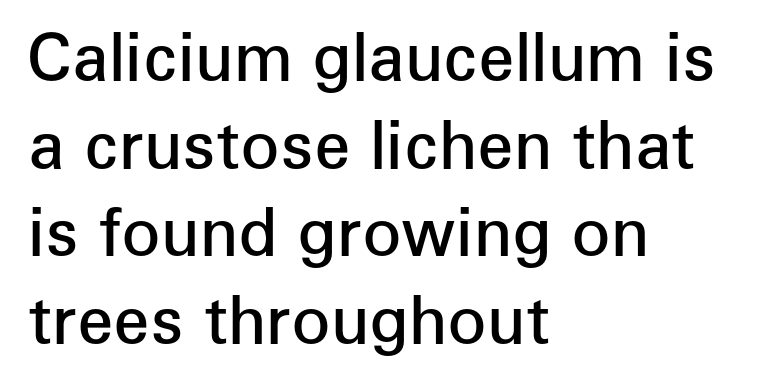
The line texture is even and compact thanks to regular tracking. The space directly below the letters is spotless. How heavy is the stroke? Medium-heavy — a semibold, shy of bold. The rendering anchors every line to the left-hand side. Posture: straight, roman, zero tilt. The characters display no serif detailing; their extremities are plain.
